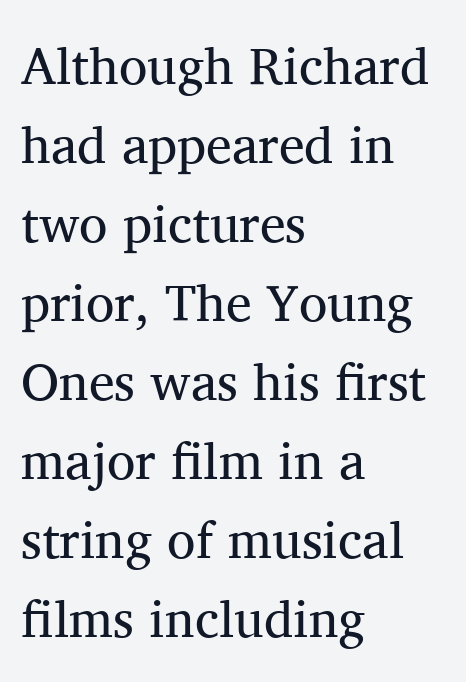
Note the varied advance widths — an 'i' is clearly narrower than an 'm'. In terms of letterspacing, this is plain default setting. The space beneath each line is pristine and unruled. The designer left line spacing at the default.
